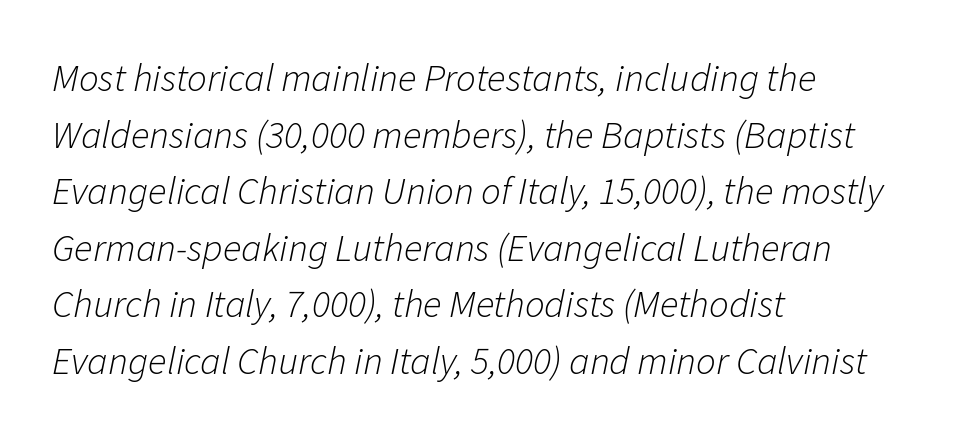
{"italic": "yes", "lean": "right", "slant_degrees": 11, "bold": "no", "weight": "light", "width": "normal", "stroke_contrast": "low", "x_height": "medium", "monospaced": "no", "underline": "no", "align": "left", "line_spacing": "normal", "line_spacing_ratio": 1.45, "letter_spacing": "normal", "letter_spacing_em": 0.0, "glyph_px": 39}
